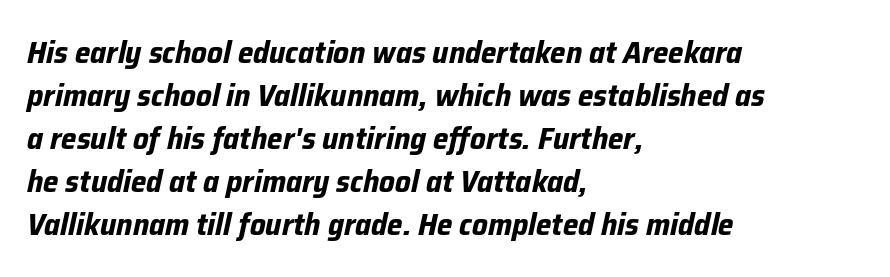
The image shows 31 px bold type, italic (leaning right); set left-aligned, normal line spacing (1.39x), normal letter spacing, not underlined; low stroke contrast and a medium x-height.
